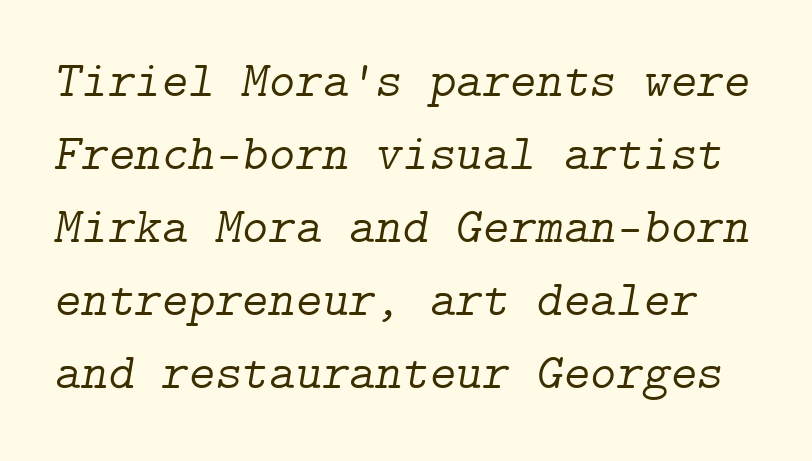
{"serif": "yes", "italic": "yes", "lean": "right", "slant_degrees": 9, "bold": "no", "weight": "light", "width": "normal", "stroke_contrast": "low", "x_height": "medium", "underline": "no", "line_spacing": "normal", "line_spacing_ratio": 1.43, "letter_spacing": "normal", "letter_spacing_em": 0.0, "glyph_px": 51}
